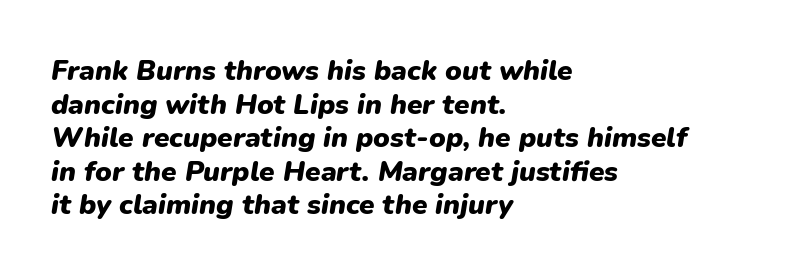
Compared with typical body copy, the letter spacing here is the same. Bare-footed words on every line. Caption: bold face, heavy strokes. The letters are slanted; this is an italic face. These lines are set flush left with a ragged right edge.
